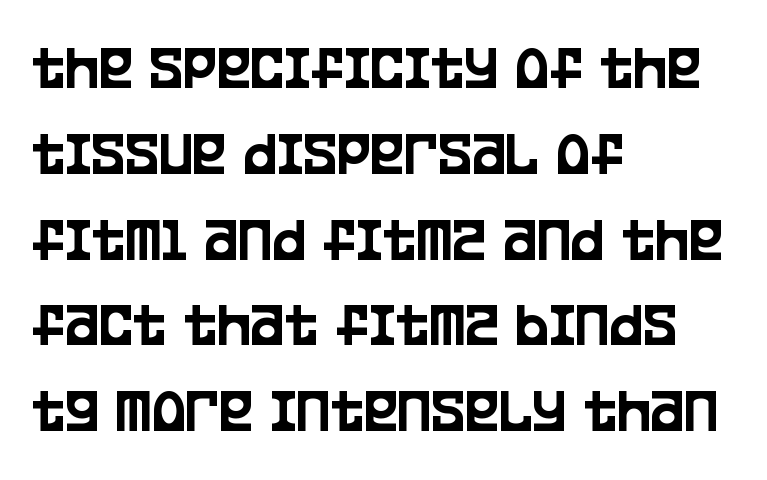
Quick note: underline off. The letters carry no serifs — their stems end cleanly without finishing strokes. Every stem runs plumb, perpendicular to the baseline. Students, observe: this is what conventionally led text looks like. The line texture is even and compact thanks to regular tracking.
